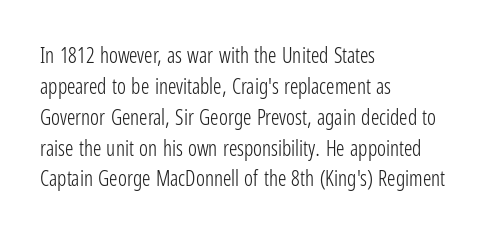
Q: Is the text bold? A: No.
Q: Is the text italic (slanted)? A: No, it is upright.
Q: Is the text underlined? A: No.
Q: How is the paragraph aligned? A: Left-aligned.
Q: Is the spacing between letters normal or unusually wide? A: Normal.
Q: Is the spacing between lines tight, normal or loose? A: Normal.
